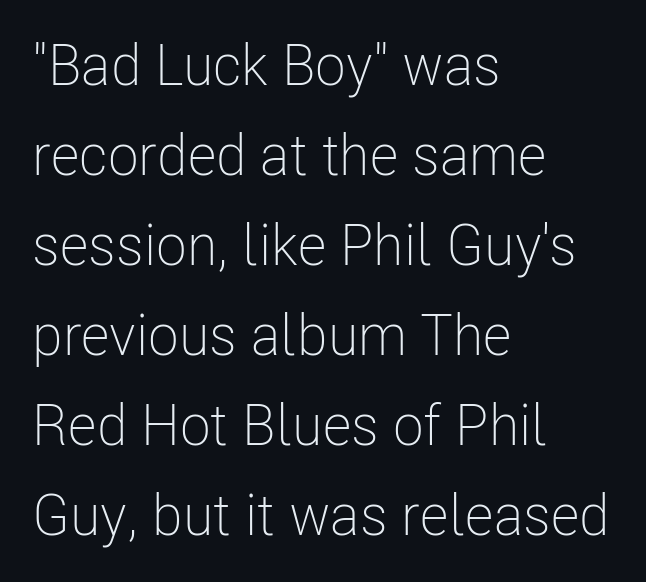
Nope, not italic — everything's standing straight. The leading is moderate, giving the passage an even texture. Typeset ragged right — the left edge is the straight one. The type family on display is of the sans-serif kind. The specimen omits any rule beneath the text block's lines. No extra tracking has been applied to these lines.
